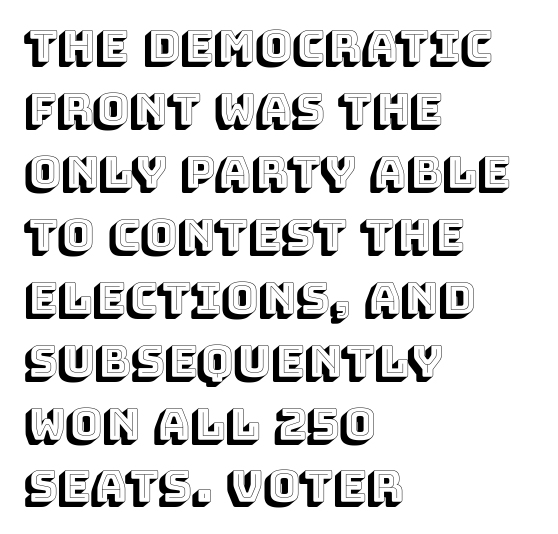
The image shows 44 px text type, upright; set left-aligned, normal line spacing (1.43x), normal letter spacing, not underlined; a large x-height.
